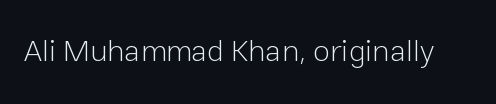
The image shows 31 px light sans-serif type, upright; set normal letter spacing, not underlined; low stroke contrast and a medium x-height.
